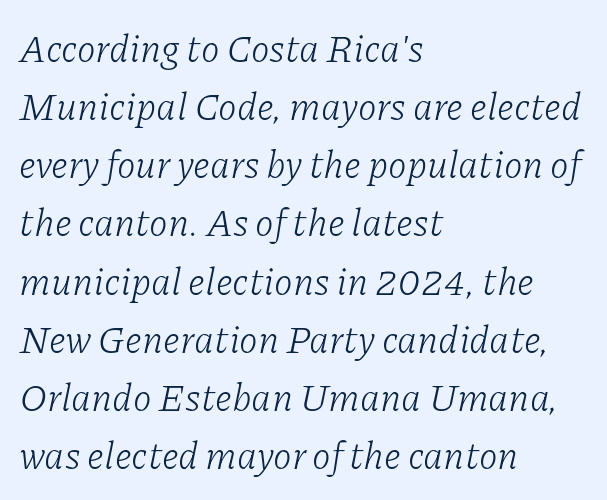
The face used here is rendered with its standard letterfit. Words float on clear page, feet unadorned. Spacing verdict: proportional, widths tailored to each character. The font family rendered here belongs to the serif group.
